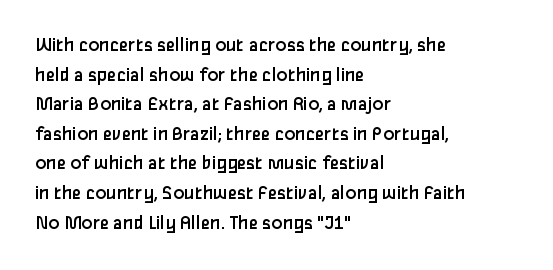
Q: Is the text bold? A: No.
Q: Is the text italic (slanted)? A: No, it is upright.
Q: Is the text underlined? A: No.
Q: How is the paragraph aligned? A: Left-aligned.
Q: Is the spacing between letters normal or unusually wide? A: Normal.
Q: Is the spacing between lines tight, normal or loose? A: Normal.
